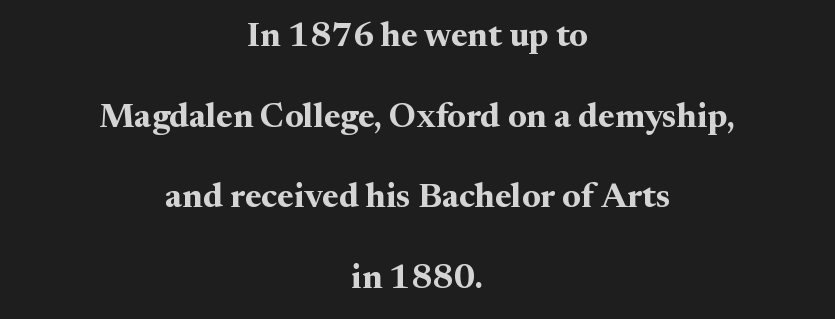
The image shows 34 px bold serif type, upright; set centered, loose line spacing (2.37x), normal letter spacing, not underlined; medium stroke contrast and a medium x-height.
